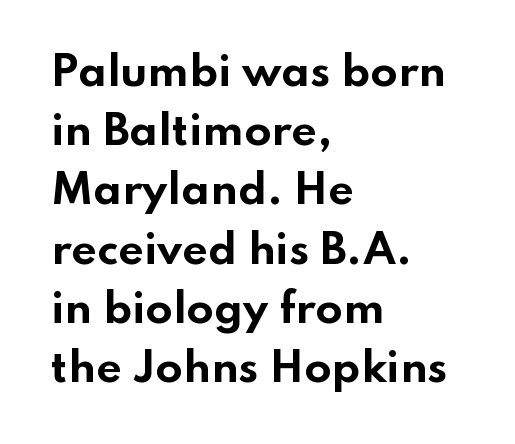
The image shows 40 px bold, wide sans-serif type, upright; set left-aligned, normal line spacing (1.48x), normal letter spacing, not underlined; low stroke contrast and a small x-height.
